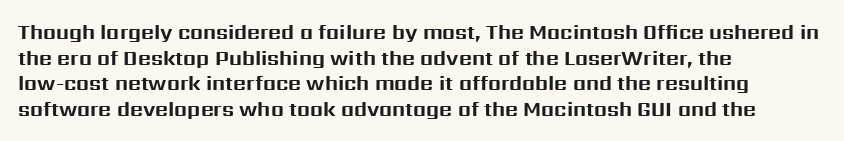
{"italic": "no", "bold": "yes", "underline": "no", "align": "left", "line_spacing": "normal", "line_spacing_ratio": 1.28, "letter_spacing": "normal", "letter_spacing_em": 0.0, "glyph_px": 20}
